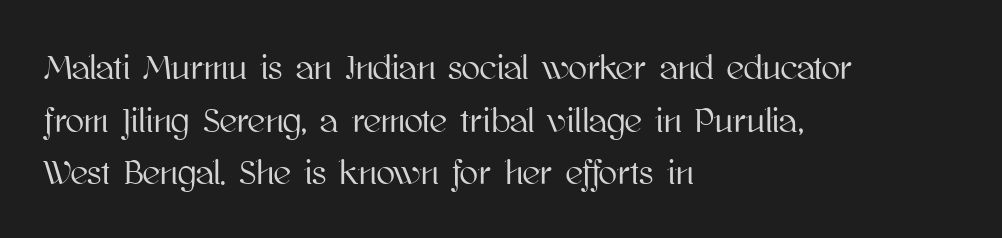
{"italic": "no", "width": "normal", "stroke_contrast": "high", "x_height": "medium", "monospaced": "no", "underline": "no", "align": "left", "line_spacing": "normal", "line_spacing_ratio": 1.55, "letter_spacing": "normal", "letter_spacing_em": 0.0, "glyph_px": 34}
